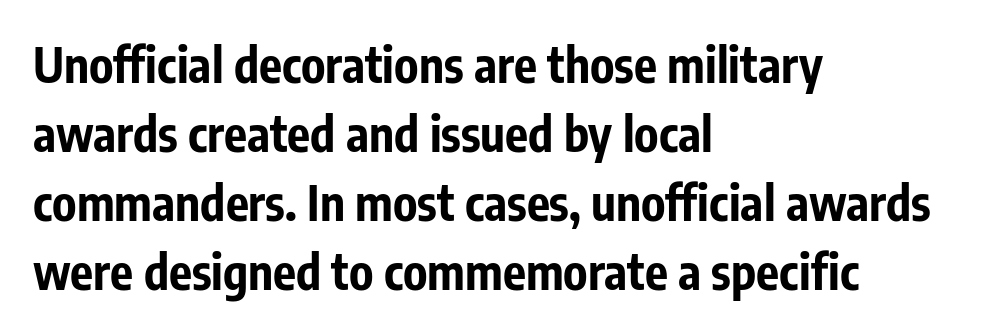
Q: Is the text bold? A: Yes.
Q: Is the text italic (slanted)? A: No, it is upright.
Q: Is the typeface a serif or a sans-serif typeface? A: Sans-serif.
Q: Is the text underlined? A: No.
Q: How is the paragraph aligned? A: Left-aligned.
Q: Is the spacing between letters normal or unusually wide? A: Normal.
Q: Is the spacing between lines tight, normal or loose? A: Normal.
Q: Width (condensed, normal, or wide)? A: Condensed.
Q: Stroke contrast? A: Low.
Q: x-height? A: Medium.
Q: Monospaced? A: No.
